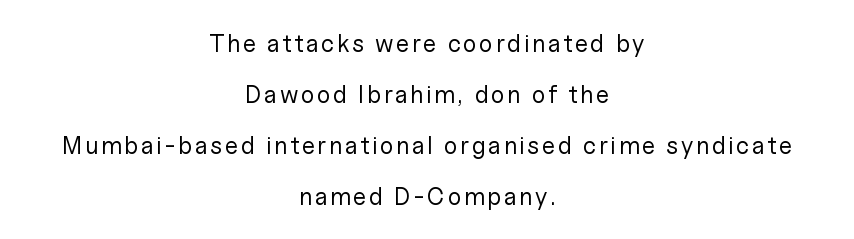
{"italic": "no", "bold": "no", "underline": "no", "align": "center", "line_spacing": "loose", "line_spacing_ratio": 2.12, "glyph_px": 24}
